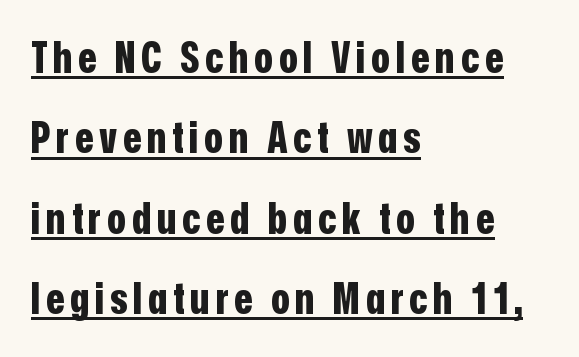
The image shows 43 px bold, condensed sans-serif type, upright; set left-aligned, line spacing 1.87x, underlined; low stroke contrast and a medium x-height.
